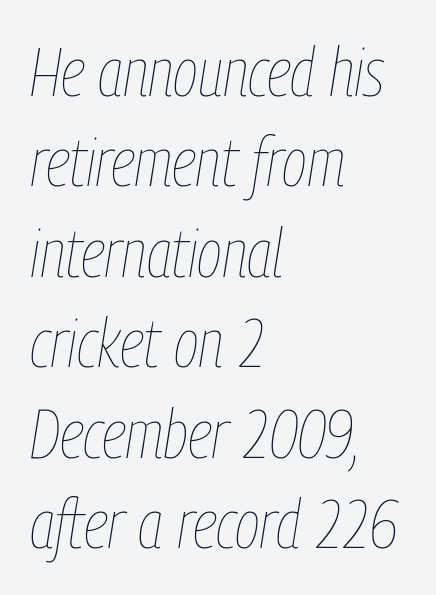
The vertical gap from one line to the next is medium. Characters follow at the spacing the type designer built in. The ragged edge is on the right, which tells us the setting is flush left. The baseline area is clear. Tall strokes in this sample are angled rather than plumb. The face used here is proportionally spaced, like ordinary book or web type.
